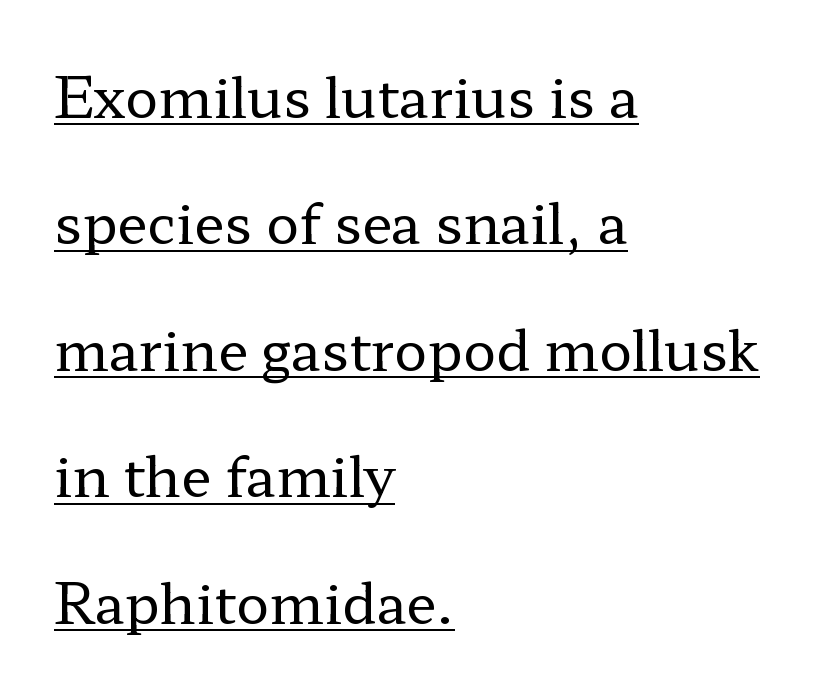
Quick note: interline space is abundant. Serif or sans? Serif — the stroke terminals have little feet. No heavy texture on the line: the type isn't bold. The rendering uses natural spacing where letterforms have individual widths.
